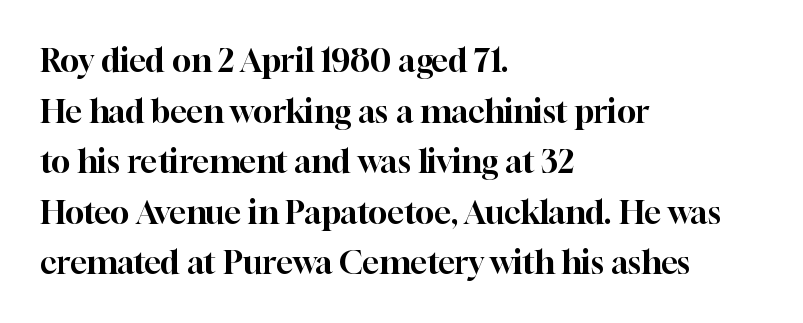
What stands out about the letter spacing? Nothing — it is the standard amount. The rag falls on the right side of this text block. The space directly below the letters is spotless. Normally led — the rows are evenly, conventionally spaced.
